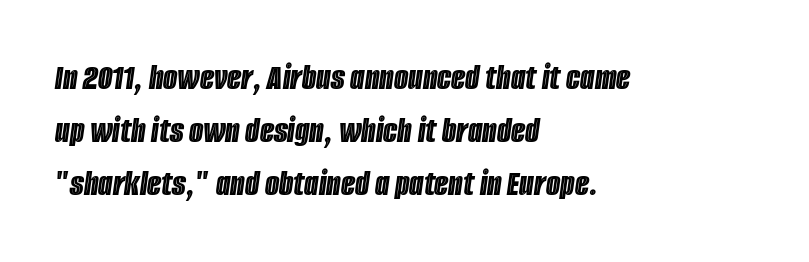
Q: Is the text italic (slanted)? A: Yes, it leans right by about 8 degrees.
Q: Is the text underlined? A: No.
Q: How is the paragraph aligned? A: Left-aligned.
Q: Is the spacing between letters normal or unusually wide? A: Normal.
Q: Is the spacing between lines tight, normal or loose? A: Normal.
Q: Width (condensed, normal, or wide)? A: Condensed.
Q: x-height? A: Large.
Q: Monospaced? A: No.
